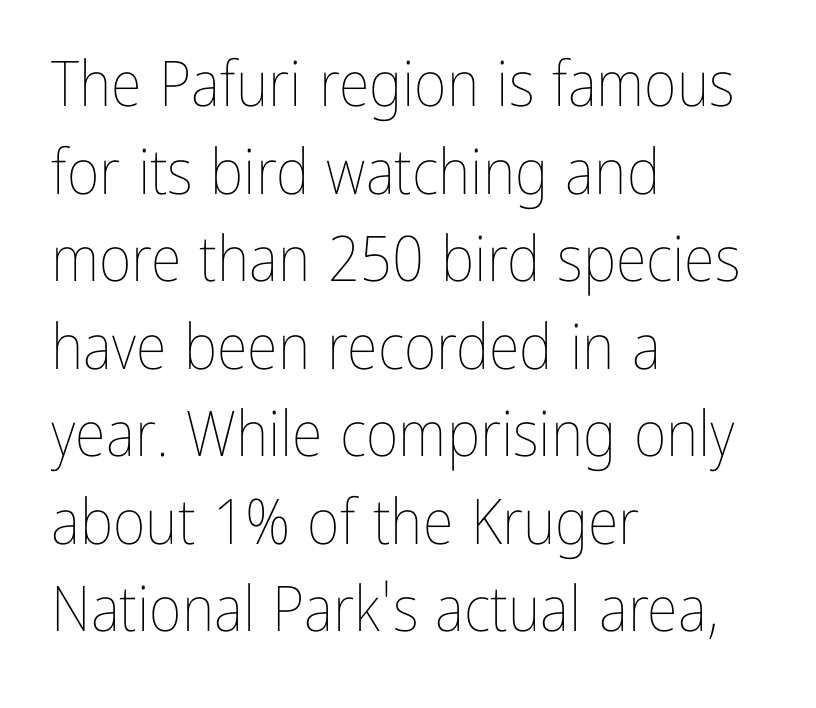
This sample has the flowing, uneven cadence of proportional lettering. Stroke mass is kept to a normal reading level or below. Anything drawn beneath the words? Only blank space. Characters remain perfectly vertical along every line. The space between consecutive lines is moderate.
